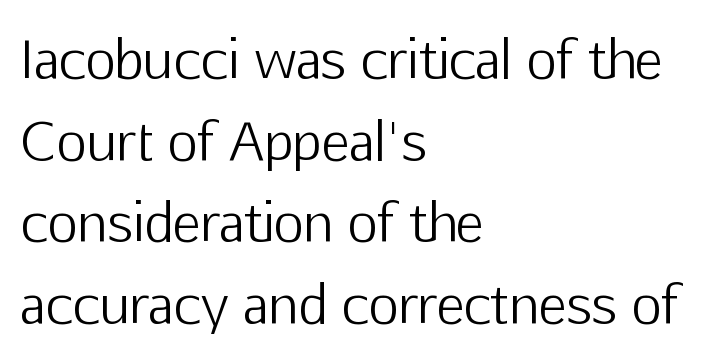
{"serif": "no", "italic": "no", "bold": "no", "weight": "light", "width": "normal", "stroke_contrast": "low", "x_height": "medium", "monospaced": "no", "underline": "no", "align": "left", "line_spacing": "normal", "line_spacing_ratio": 1.54, "letter_spacing": "normal", "letter_spacing_em": 0.0, "glyph_px": 53}
